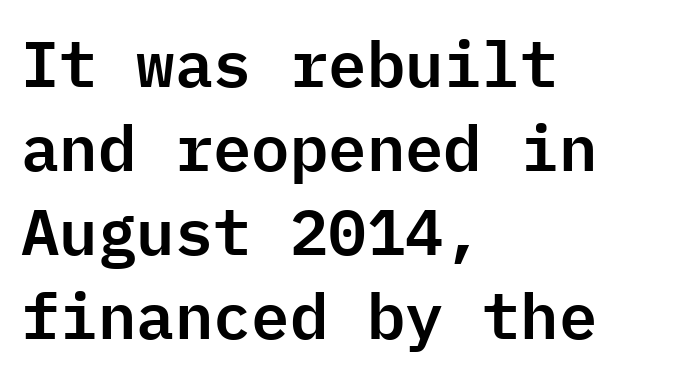
These lines are composed in type without serifs. Quick note: not italic, upright. Between one letter and the next there's only the usual sliver of space. The baseline area is clear. The passage shown stacks its lines at a standard gap. A student would call this left alignment; a typographer would say flush left, rag right.
